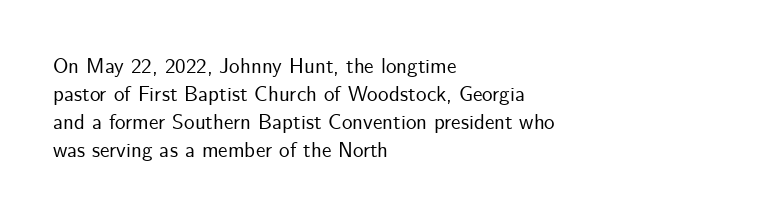
{"italic": "no", "underline": "no", "align": "left", "line_spacing": "normal", "line_spacing_ratio": 1.34, "letter_spacing": "normal", "letter_spacing_em": 0.0, "glyph_px": 21}
